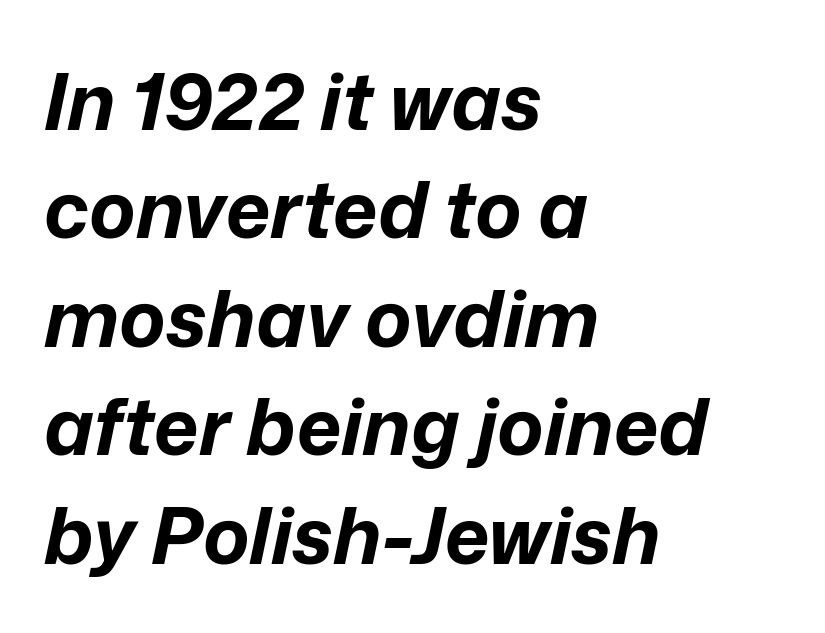
The glyphs look as if they've been sheared to an angle. Type without underlining. Caption: multi-line text, flush left, ragged right. Looks like regular typesetting: each glyph gets only the width it needs. Honestly, the letter spacing is just normal — you wouldn't notice it. Regular leading.
